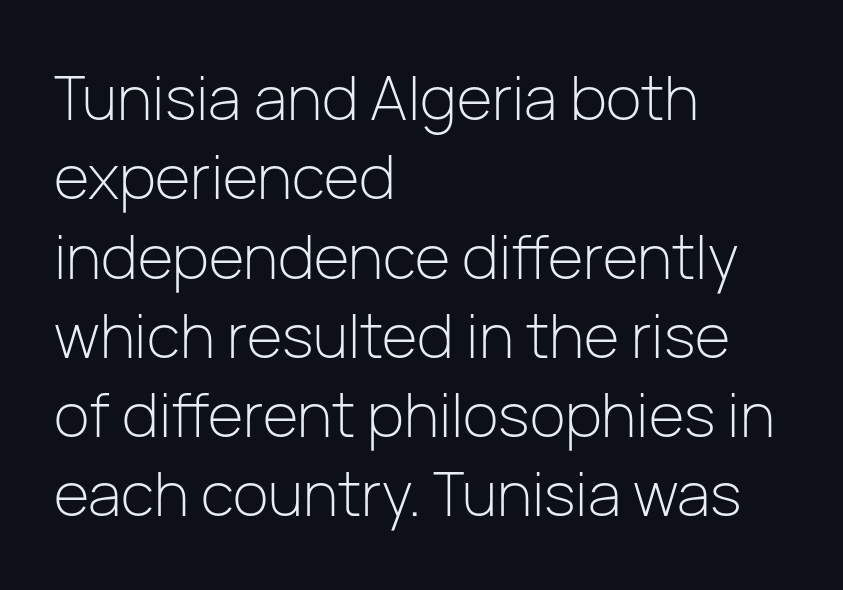
The image shows 61 px light sans-serif type, upright; set left-aligned, normal line spacing (1.3x), normal letter spacing, not underlined; low stroke contrast and a medium x-height.
